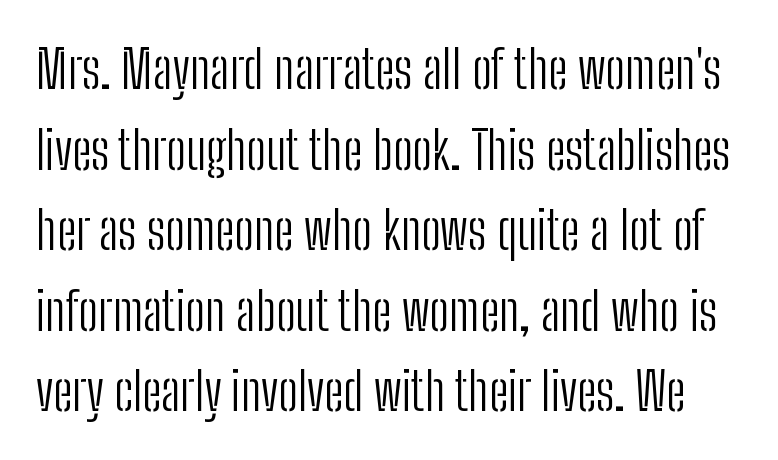
{"serif": "no", "italic": "no", "bold": "no", "weight": "light", "width": "condensed", "stroke_contrast": "low", "x_height": "medium", "monospaced": "no", "underline": "no", "line_spacing": "normal", "line_spacing_ratio": 1.52, "letter_spacing": "normal", "letter_spacing_em": 0.0, "glyph_px": 53}
